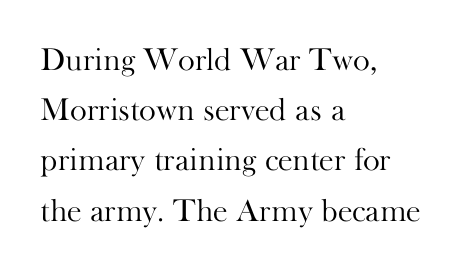
What kind of face is this? One with serifs. Has an underline been added? It has not. Weight: regular or lighter. A typesetter would mark this as roman, not italic.
